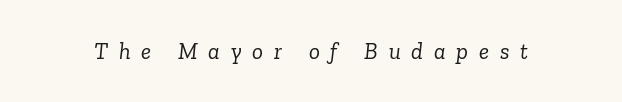
{"italic": "yes", "lean": "right", "slant_degrees": 6, "bold": "no", "underline": "no", "letter_spacing": "wide", "letter_spacing_em": 0.47, "glyph_px": 23}
